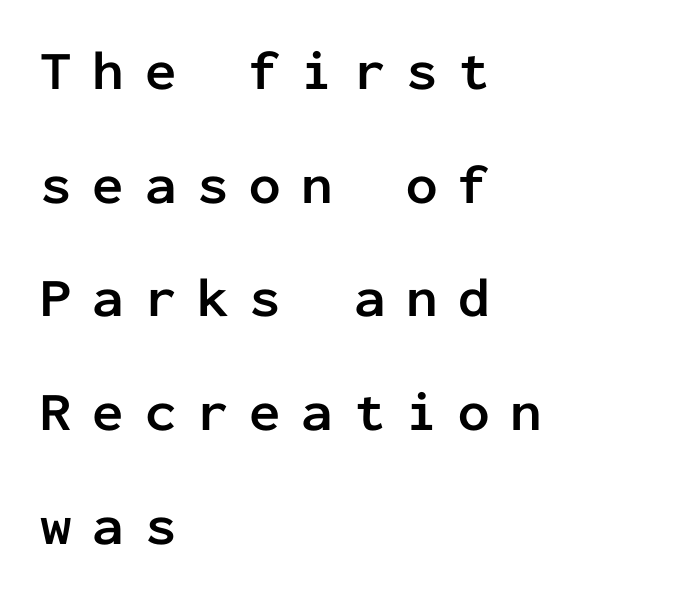
Q: Is the text bold? A: Yes.
Q: Is the text italic (slanted)? A: No, it is upright.
Q: Is the typeface a serif or a sans-serif typeface? A: Sans-serif.
Q: Is the text underlined? A: No.
Q: How is the paragraph aligned? A: Left-aligned.
Q: Is the spacing between letters normal or unusually wide? A: Unusually wide.
Q: Is the spacing between lines tight, normal or loose? A: Loose.
Q: Width (condensed, normal, or wide)? A: Normal.
Q: Stroke contrast? A: Low.
Q: x-height? A: Medium.
Q: Monospaced? A: Yes.
